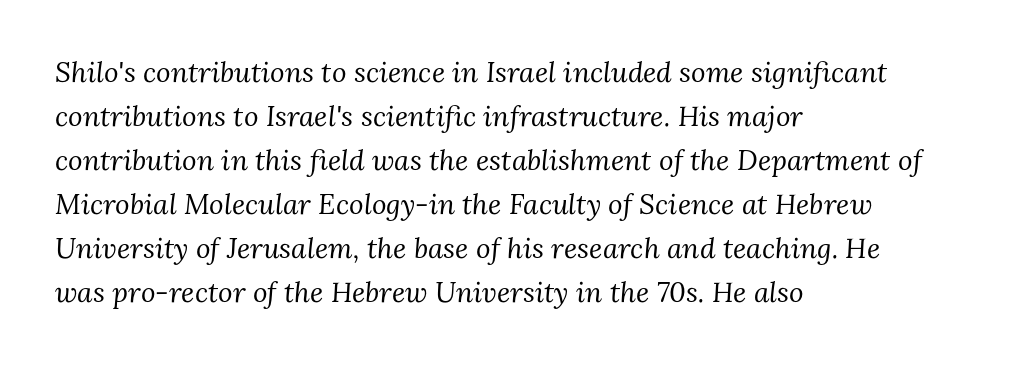
The zone under the glyphs is completely vacant. This rendering uses left alignment, leaving the right contour irregular. A typesetter would mark this as italic. The weight tops out at a normal text grade. Look at the bottom of the vertical strokes: they flare into serifs here. Do the characters align in a grid? No, the font is proportional.
